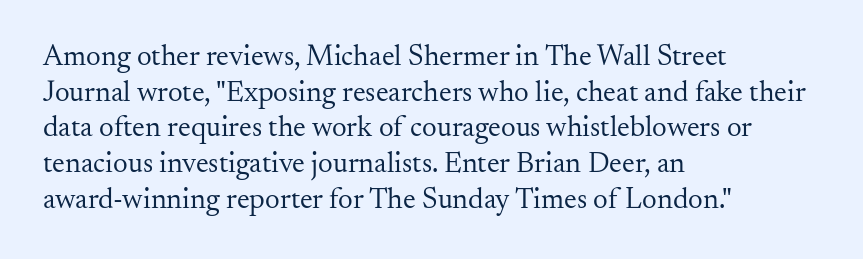
The letterforms sit at book weight or below. Anything drawn beneath the words? Only blank space. Proportional: the letters do not fall into vertical columns. This sample is left-justified, so line endings fall wherever the words run out. In terms of posture, this sample is upright.
